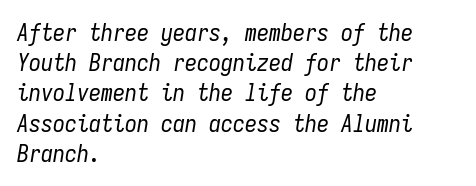
A clean baseline with only descenders dipping below it. Line spacing here is normal. Where is the straight margin? On the left. The letters look calm and open, with moderate or lighter stems.
